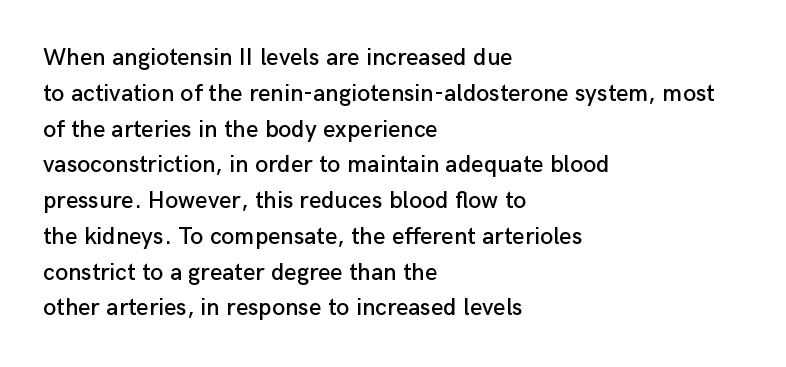
The image shows 24 px text type, upright; set left-aligned, normal line spacing (1.49x), normal letter spacing, not underlined.
